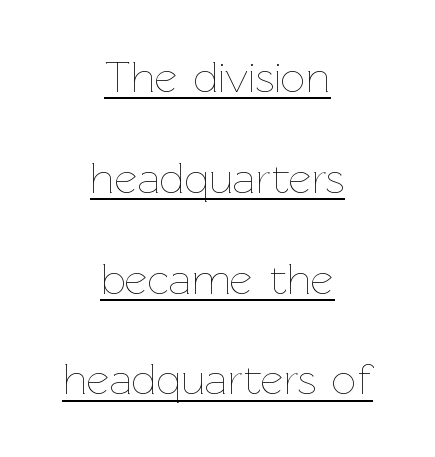
{"italic": "no", "bold": "no", "weight": "thin", "width": "normal", "stroke_contrast": "low", "x_height": "medium", "monospaced": "no", "underline": "yes", "align": "center", "line_spacing": "loose", "line_spacing_ratio": 2.29, "letter_spacing": "normal", "letter_spacing_em": 0.0, "glyph_px": 44}
